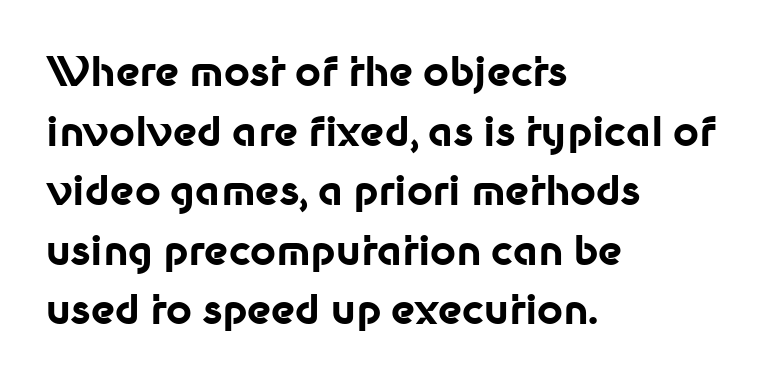
This sample uses a sans-serif face. Proportional: the letters do not fall into vertical columns. How would I describe the line gaps? Plain and ordinary. Rendered with straight, roman letterforms. Casual observation: everything's shoved over to the left.
